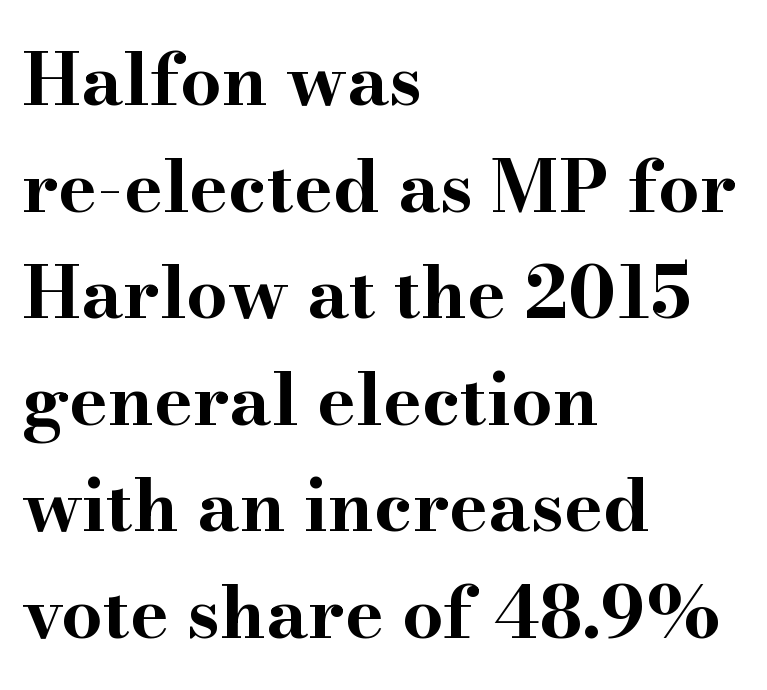
{"serif": "yes", "italic": "no", "bold": "yes", "weight": "bold", "width": "wide", "stroke_contrast": "high", "x_height": "small", "monospaced": "no", "underline": "no", "align": "left", "line_spacing": "normal", "line_spacing_ratio": 1.46, "letter_spacing": "normal", "letter_spacing_em": 0.0, "glyph_px": 73}
